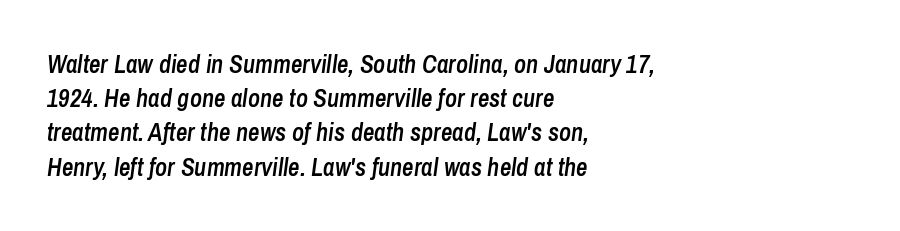
Regarding leading, the lines here are spaced in the standard way. Glyph-to-glyph distance matches everyday printed text. Notice the strokes are somewhat thickened but not fully heavy: this is a semibold. Slant detected: the letters are inclined. Underlining? Definitely not there.
